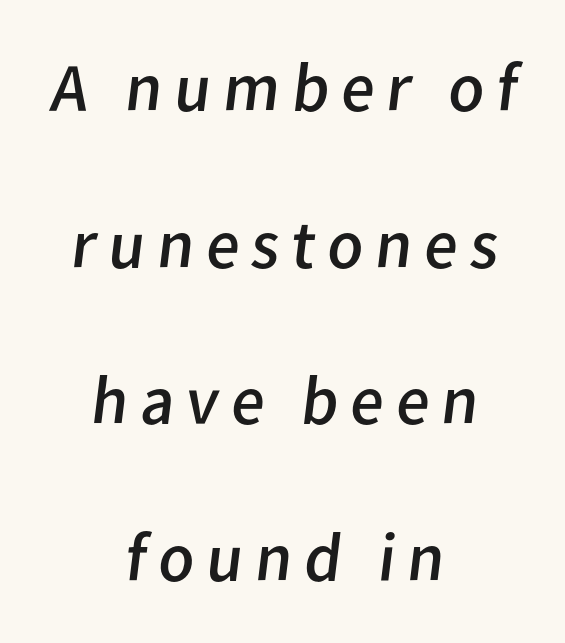
{"serif": "no", "bold": "no", "weight": "regular", "width": "normal", "stroke_contrast": "low", "x_height": "medium", "monospaced": "no", "underline": "no", "align": "center", "line_spacing": "loose", "line_spacing_ratio": 2.27, "glyph_px": 69}
